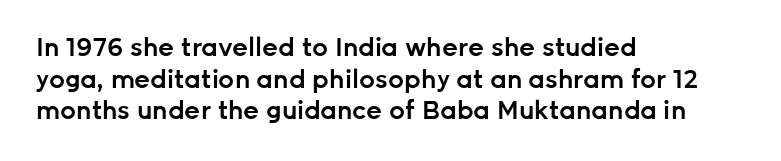
The image shows 25 px text type, upright; set left-aligned, normal line spacing (1.27x), normal letter spacing, not underlined.
